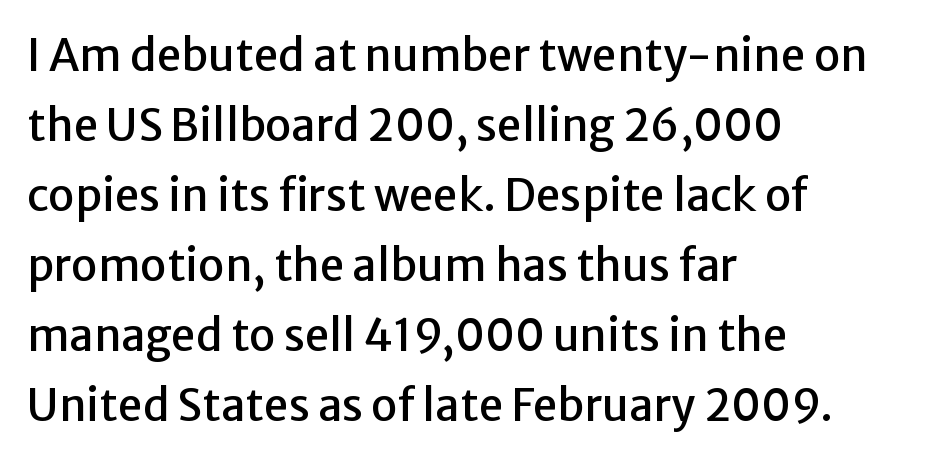
Glance below the letters and you will spot only blank space. A typesetter would call this proportional, since set widths differ per character. Interline gaps are of average width in this sample. Layout note: lines flush left.
